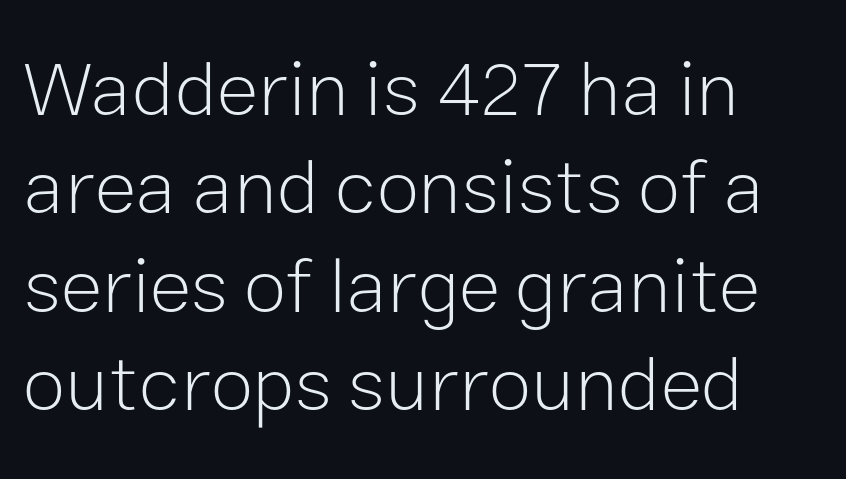
{"serif": "no", "italic": "no", "bold": "no", "weight": "light", "width": "normal", "stroke_contrast": "low", "x_height": "medium", "monospaced": "no", "underline": "no", "align": "left", "line_spacing": "normal", "line_spacing_ratio": 1.26, "letter_spacing": "normal", "letter_spacing_em": 0.0, "glyph_px": 78}
